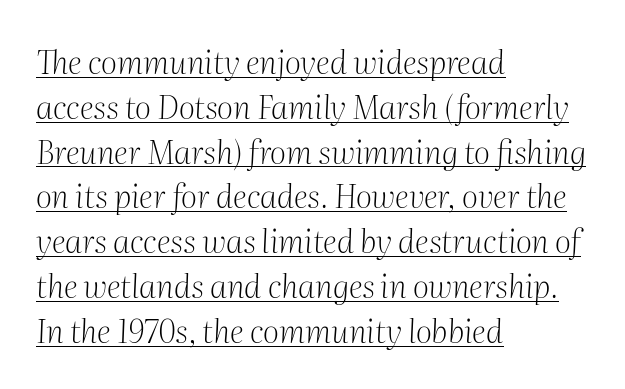
Glyph-to-glyph distance matches everyday printed text. The passage shown is typeset with a serif family. Interline gaps are of average width in this sample. Notice how the passage keeps a crisp vertical edge on the left only.
